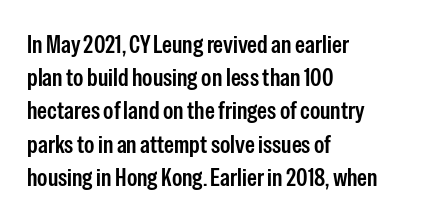
{"italic": "no", "bold": "semi", "underline": "no", "align": "left", "line_spacing": "normal", "line_spacing_ratio": 1.33, "letter_spacing": "normal", "letter_spacing_em": 0.0, "glyph_px": 25}
